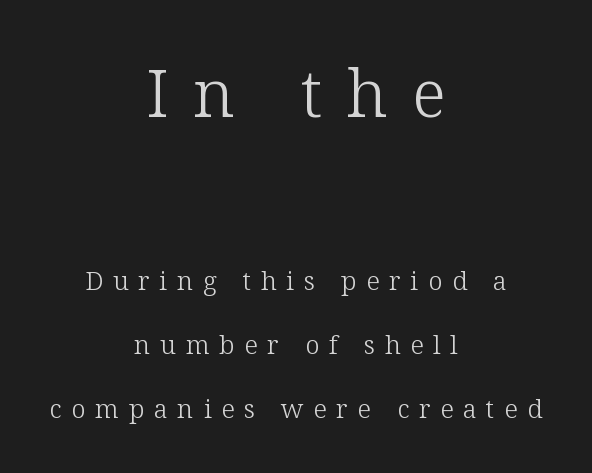
{"serif": "yes", "italic": "no", "bold": "no", "weight": "light", "width": "normal", "stroke_contrast": "low", "x_height": "medium", "monospaced": "no", "underline": "no", "align": "center", "line_spacing": "loose", "line_spacing_ratio": 2.47, "letter_spacing": "wide", "letter_spacing_em": 0.37, "larger_block": "first", "size_ratio": 2.54, "glyph_px": 66}
